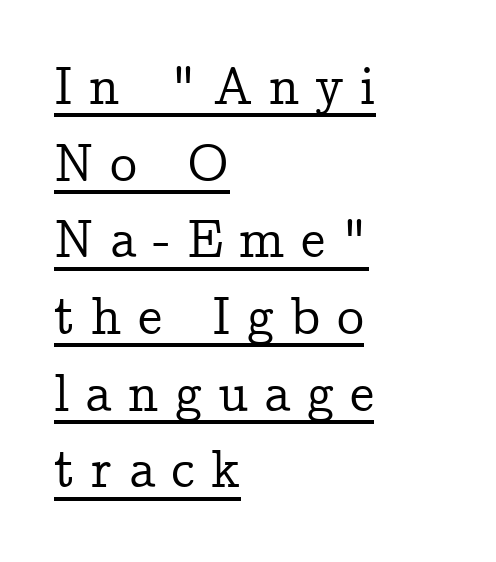
The image shows 54 px serif type, upright; set left-aligned, normal line spacing (1.42x), unusually wide letter spacing (+0.3 em), underlined; low stroke contrast and a medium x-height.
